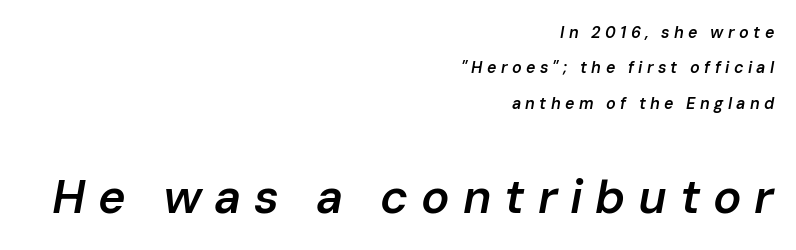
The image shows 47 px semibold type, italic (leaning right); set right-aligned, loose line spacing (2.21x), unusually wide letter spacing (+0.27 em), not underlined; the second (bottom) block is 2.94x larger; low stroke contrast and a medium x-height.
